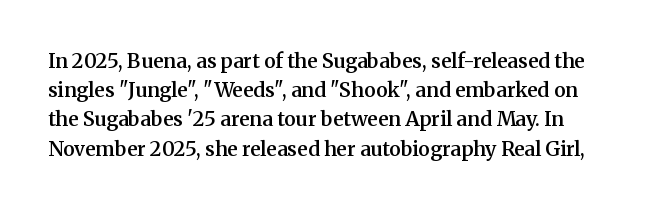
{"italic": "no", "bold": "semi", "underline": "no", "line_spacing": "normal", "line_spacing_ratio": 1.46, "letter_spacing": "normal", "letter_spacing_em": 0.0, "glyph_px": 20}
